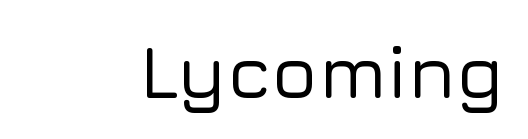
This sample has the flowing, uneven cadence of proportional lettering. This sample uses an upright cut, with every glyph sitting square on the baseline. Unlike a traditional serif, this face leaves its strokes unadorned. Between one letter and the next there's only the usual sliver of space. Lines of text with bare space underneath.
